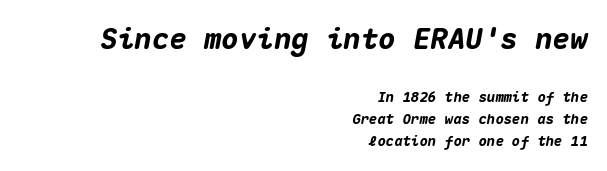
The image shows 29 px heavy type, italic (leaning right), monospaced; set right-aligned, normal line spacing (1.56x), normal letter spacing, not underlined; the first (top) block is 2.07x larger; medium stroke contrast and a medium x-height.
